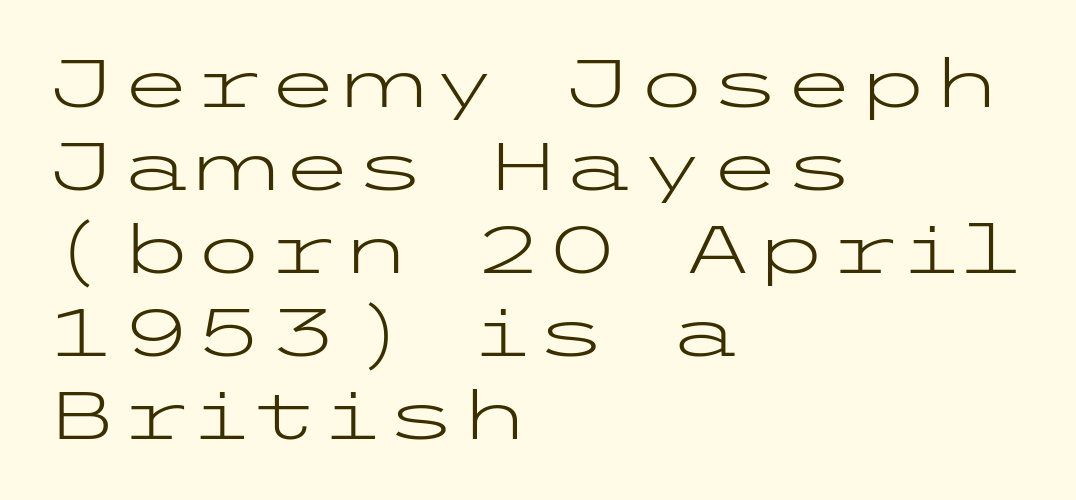
The image shows 67 px light, wide sans-serif type, upright; set left-aligned, line spacing 1.24x, normal letter spacing, not underlined; low stroke contrast and a medium x-height.
